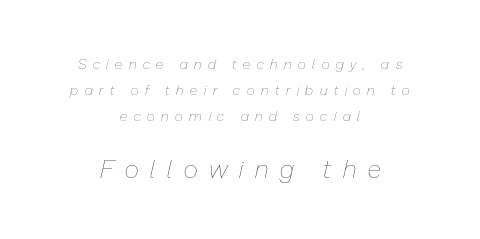
{"italic": "yes", "lean": "right", "slant_degrees": 13, "bold": "no", "underline": "no", "align": "center", "line_spacing_ratio": 1.86, "letter_spacing": "wide", "letter_spacing_em": 0.47, "larger_block": "second", "size_ratio": 1.79, "glyph_px": 25}
